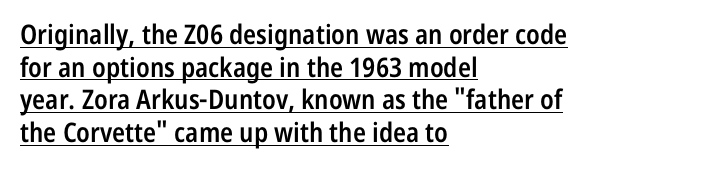
Default kerning and tracking; the words read as compact shapes. Honestly, the underline is the first thing you notice here. In CSS terms this would be text-align: left. Is there any slant? The stems are plumb. Firm but not heavy-handed strokes: this text is semibold.
